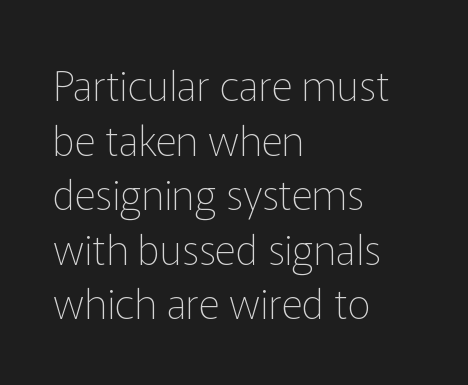
The image shows 41 px thin sans-serif type, upright; set left-aligned, normal line spacing (1.33x), normal letter spacing, not underlined; low stroke contrast and a medium x-height.
